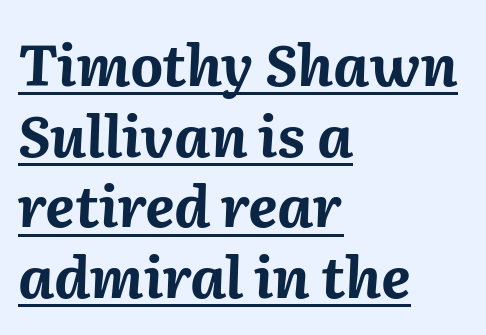
The image shows 57 px bold type, italic (leaning right); set left-aligned, line spacing 1.24x, normal letter spacing, underlined; medium stroke contrast and a medium x-height.
